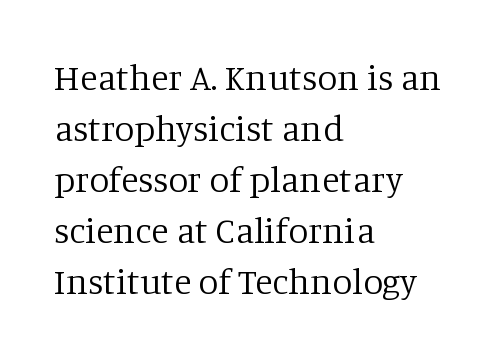
The image shows 36 px regular-weight serif type, upright; set left-aligned, normal line spacing (1.42x), normal letter spacing, not underlined; low stroke contrast and a large x-height.
